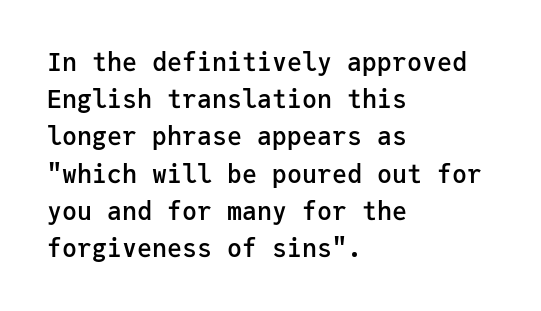
Q: Is the text bold? A: Semi-bold.
Q: Is the text italic (slanted)? A: No, it is upright.
Q: Is the text underlined? A: No.
Q: How is the paragraph aligned? A: Left-aligned.
Q: Is the spacing between letters normal or unusually wide? A: Normal.
Q: Is the spacing between lines tight, normal or loose? A: Normal.
